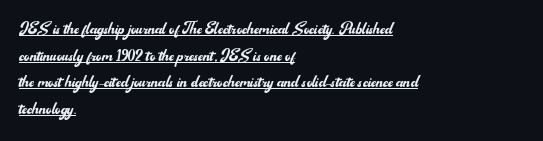
Is the letter spacing exaggerated? No — it looks like the ordinary default. Notice how descenders clear the ascenders below comfortably — that's standard leading. Layout note: lines flush left.
